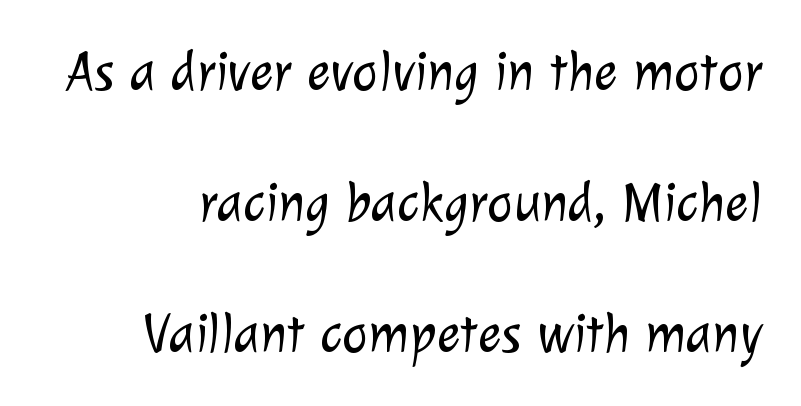
The image shows 55 px light sans-serif type; set loose line spacing (2.38x), normal letter spacing, not underlined; low stroke contrast and a medium x-height.
